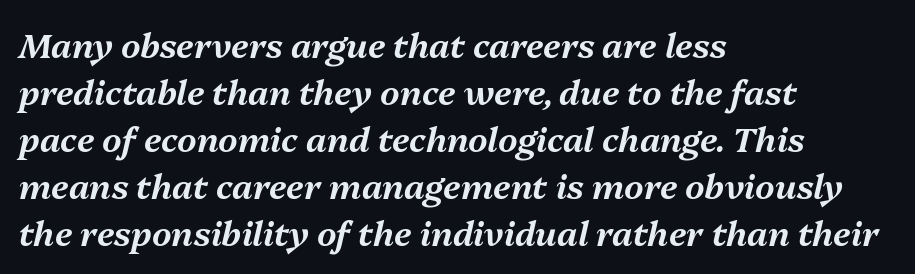
The rendering uses natural spacing where letterforms have individual widths. The string is rendered with underlining switched off. Each word holds together tightly as a unit, with standard inter-letter gaps. Posture: slanted.
